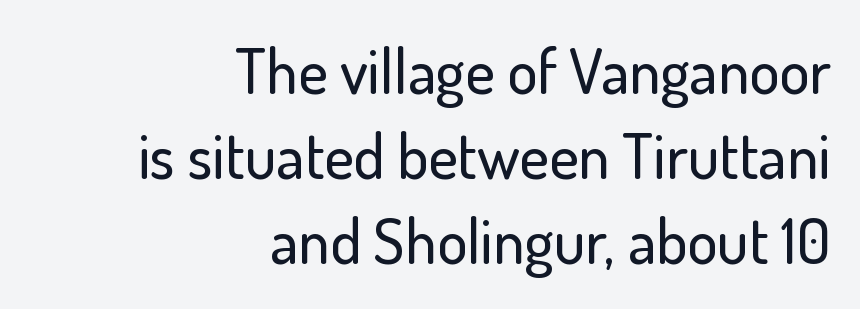
Q: Is the text italic (slanted)? A: No, it is upright.
Q: Is the typeface a serif or a sans-serif typeface? A: Sans-serif.
Q: Is the text underlined? A: No.
Q: How is the paragraph aligned? A: Right-aligned.
Q: Is the spacing between letters normal or unusually wide? A: Normal.
Q: Is the spacing between lines tight, normal or loose? A: Normal.
Q: Width (condensed, normal, or wide)? A: Normal.
Q: Stroke contrast? A: Low.
Q: x-height? A: Small.
Q: Monospaced? A: No.
